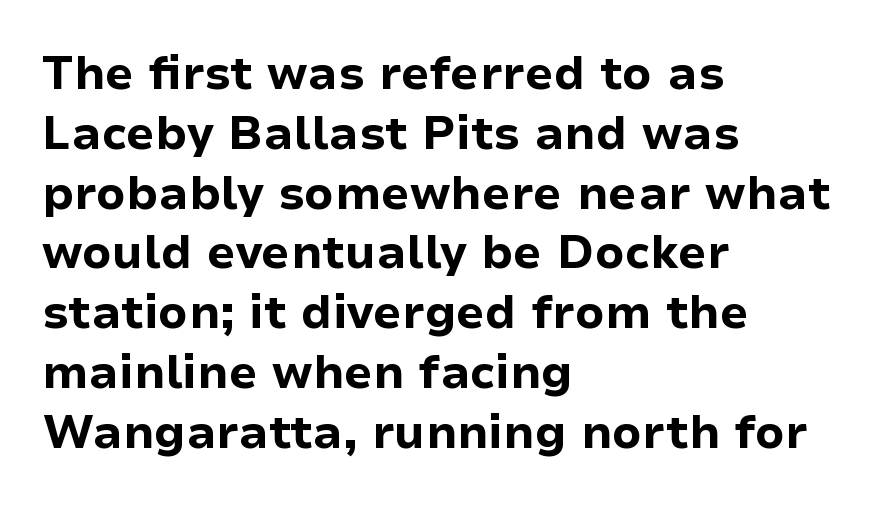
Is the letter spacing exaggerated? No — it looks like the ordinary default. Reading down the block, your eye returns to a fixed left position each line. Proportional: the letters do not fall into vertical columns. A typesetter would call this leading conventional body-copy spacing. The characters display no serif detailing; their extremities are plain.
